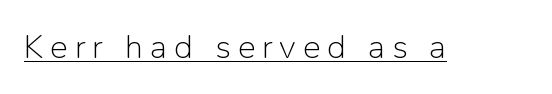
Q: Is the text bold? A: No.
Q: Is the text italic (slanted)? A: No, it is upright.
Q: Is the typeface a serif or a sans-serif typeface? A: Sans-serif.
Q: Is the text underlined? A: Yes.
Q: Is the spacing between letters normal or unusually wide? A: Unusually wide.
Q: Width (condensed, normal, or wide)? A: Normal.
Q: Stroke contrast? A: Low.
Q: x-height? A: Medium.
Q: Monospaced? A: No.
